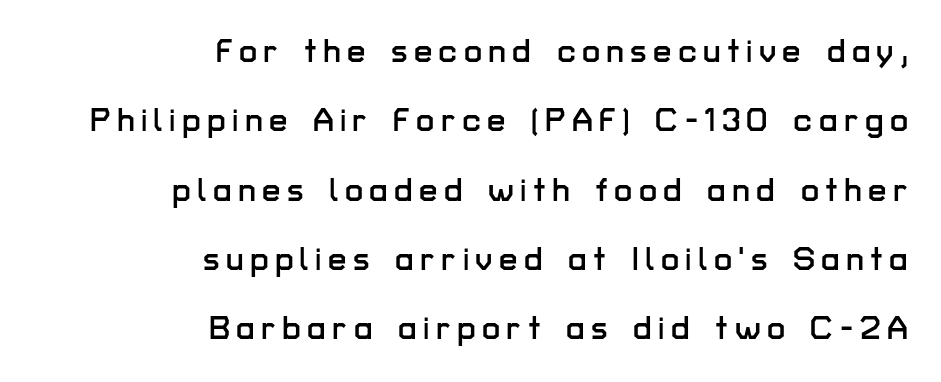
The image shows 33 px sans-serif type, upright; set right-aligned, loose line spacing (2.1x), not underlined; low stroke contrast and a medium x-height.
